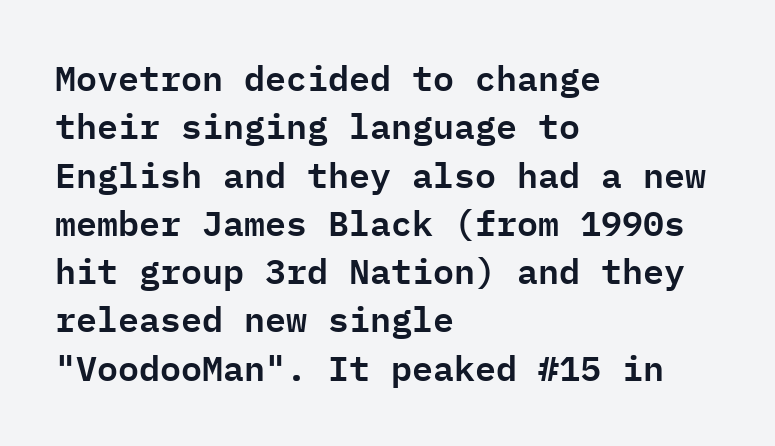
The letters carry no serifs — their stems end cleanly without finishing strokes. Underlining? Definitely not there. The axis of the letterforms is exactly vertical. The face used here is rendered with its standard letterfit. This sample is left-justified, so line endings fall wherever the words run out.
